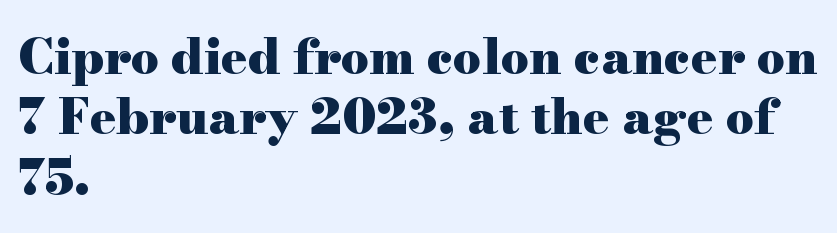
Q: Is the text bold? A: Yes.
Q: Is the text italic (slanted)? A: No, it is upright.
Q: Is the typeface a serif or a sans-serif typeface? A: Serif.
Q: Is the text underlined? A: No.
Q: How is the paragraph aligned? A: Left-aligned.
Q: Is the spacing between letters normal or unusually wide? A: Normal.
Q: Width (condensed, normal, or wide)? A: Wide.
Q: Stroke contrast? A: High.
Q: x-height? A: Small.
Q: Monospaced? A: No.
